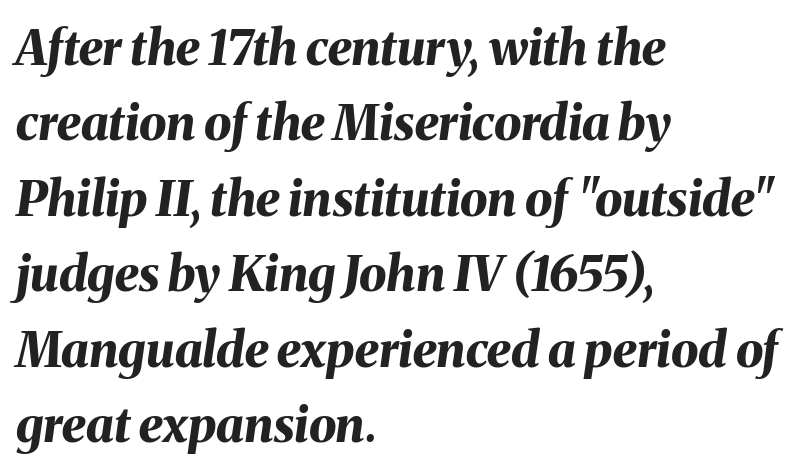
The image shows 49 px bold type, italic (leaning right); set left-aligned, normal line spacing (1.54x), normal letter spacing, not underlined; medium stroke contrast and a medium x-height.
